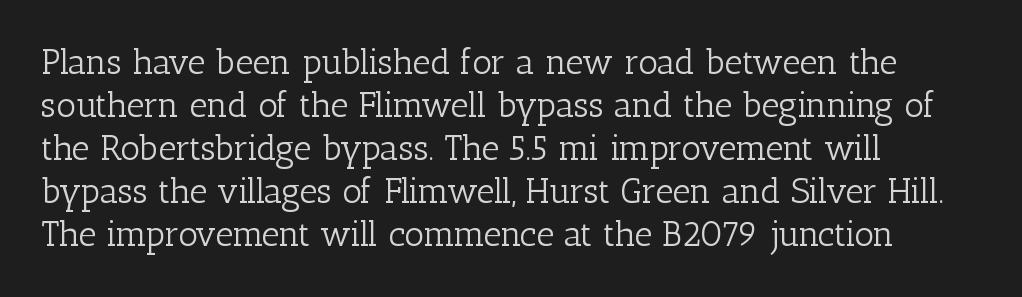
Q: Is the text bold? A: No.
Q: Is the text italic (slanted)? A: No, it is upright.
Q: Is the typeface a serif or a sans-serif typeface? A: Serif.
Q: Is the text underlined? A: No.
Q: How is the paragraph aligned? A: Left-aligned.
Q: Is the spacing between letters normal or unusually wide? A: Normal.
Q: Width (condensed, normal, or wide)? A: Normal.
Q: Stroke contrast? A: Low.
Q: x-height? A: Medium.
Q: Monospaced? A: No.
